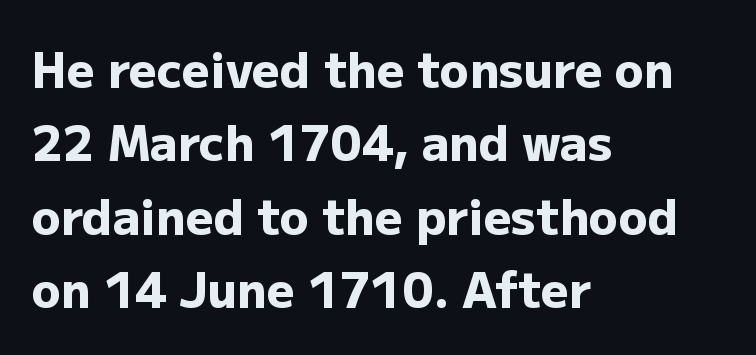
Does the weight exceed regular? Yes, all the way to bold. Honestly, there is no underline to notice here at all. Posture: upright roman. Character widths vary here, with narrow letters taking less room than wide ones.
